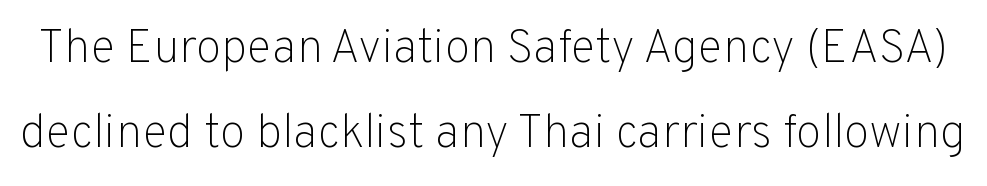
The text was rendered using a sans face with plain stroke endings. The face used here is proportionally spaced, like ordinary book or web type. Compared with typical body copy, the letter spacing here is the same. Just letters on the line, the space beneath them empty.
